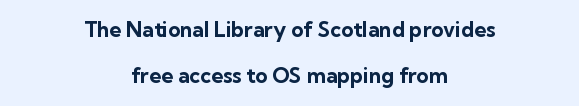
Q: Is the text bold? A: Yes.
Q: Is the text italic (slanted)? A: No, it is upright.
Q: Is the text underlined? A: No.
Q: How is the paragraph aligned? A: Centered.
Q: Is the spacing between letters normal or unusually wide? A: Normal.
Q: Is the spacing between lines tight, normal or loose? A: Loose.
